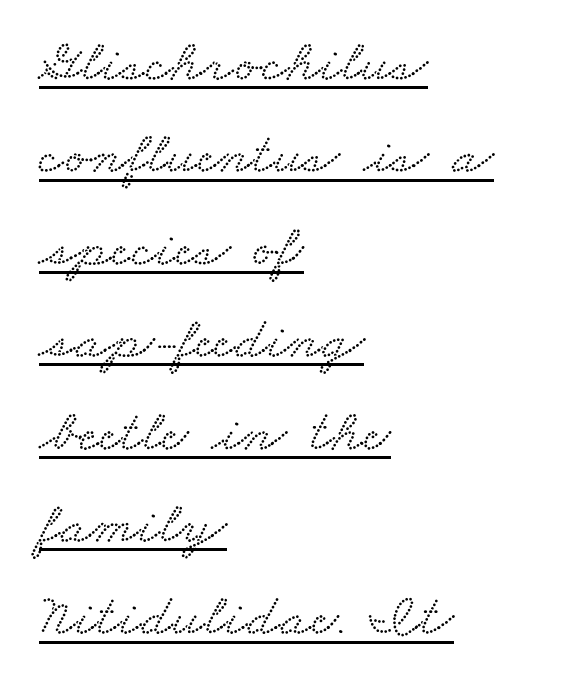
Q: Is the typeface a serif or a sans-serif typeface? A: Serif.
Q: Is the text underlined? A: Yes.
Q: How is the paragraph aligned? A: Left-aligned.
Q: Is the spacing between letters normal or unusually wide? A: Normal.
Q: Is the spacing between lines tight, normal or loose? A: Normal.
Q: Width (condensed, normal, or wide)? A: Wide.
Q: Stroke contrast? A: Low.
Q: x-height? A: Small.
Q: Monospaced? A: No.
